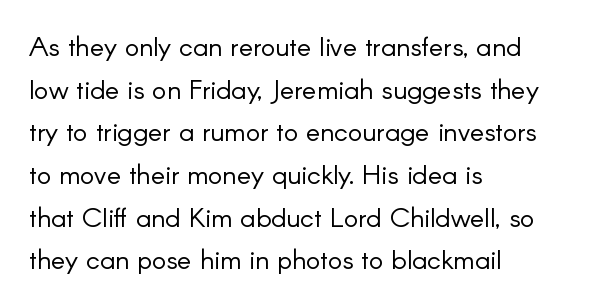
The image shows 27 px text type, upright; set left-aligned, normal line spacing (1.58x), normal letter spacing, not underlined.
